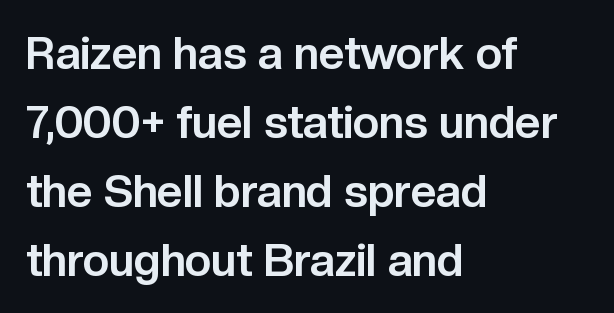
This sample uses plain, unmodified letter spacing. I'd describe the lettering as bold — thick and assertive. Examine the stroke ends and you'll find no serifs. Ascenders rise straight up at ninety degrees. One glance says typical: line gaps are just what's usual. Clear beneath every line of the passage.
